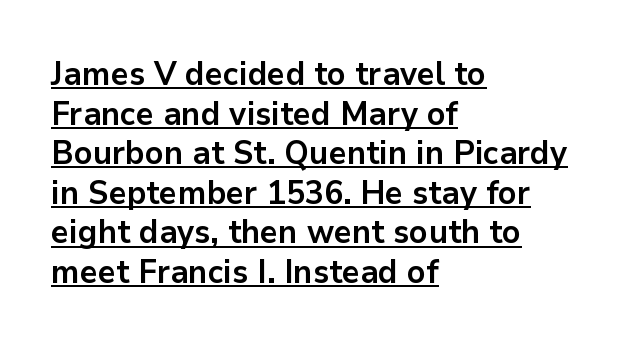
The image shows 33 px bold sans-serif type, upright; set left-aligned, line spacing 1.2x, normal letter spacing, underlined; low stroke contrast and a medium x-height.
